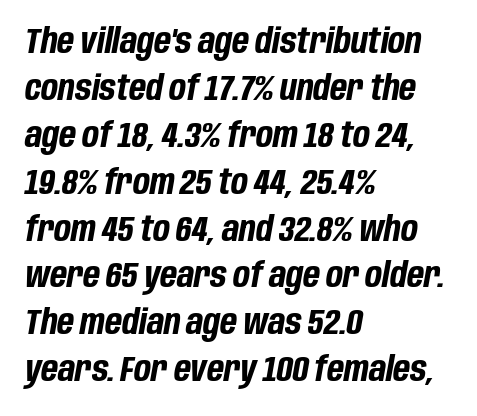
The image shows 35 px bold, condensed type, italic (leaning right); set left-aligned, normal line spacing (1.34x), normal letter spacing, not underlined; low stroke contrast and a large x-height.
